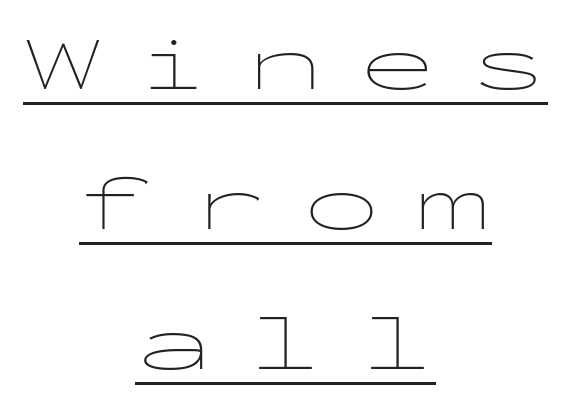
{"serif": "no", "italic": "no", "bold": "no", "weight": "thin", "width": "wide", "stroke_contrast": "low", "x_height": "medium", "monospaced": "yes", "underline": "yes", "align": "center", "line_spacing_ratio": 1.82, "letter_spacing": "wide", "letter_spacing_em": 0.45, "glyph_px": 77}
